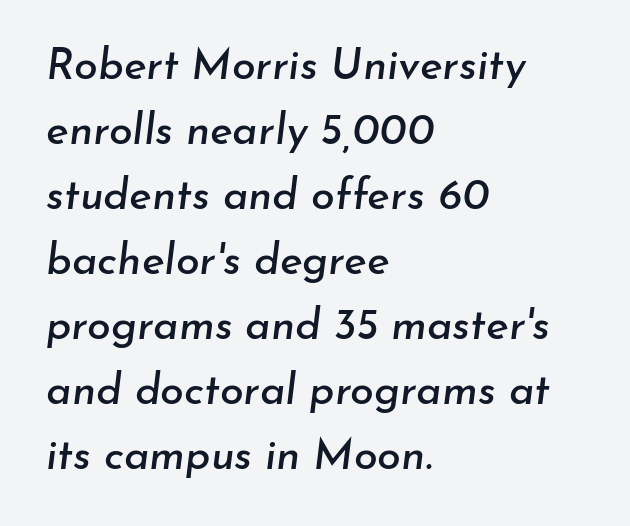
The passage shown leans; its letterforms are oblique. The zone under the glyphs is completely vacant. Each letter keeps its own natural width here, so spacing adapts to shape. A student would call this left alignment; a typographer would say flush left, rag right. Default kerning and tracking; the words read as compact shapes. The designer left line spacing at the default.
